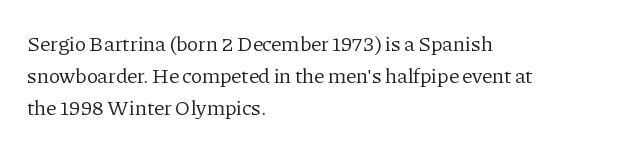
{"italic": "no", "bold": "no", "underline": "no", "align": "left", "line_spacing": "normal", "line_spacing_ratio": 1.52, "letter_spacing": "normal", "letter_spacing_em": 0.0, "glyph_px": 21}
